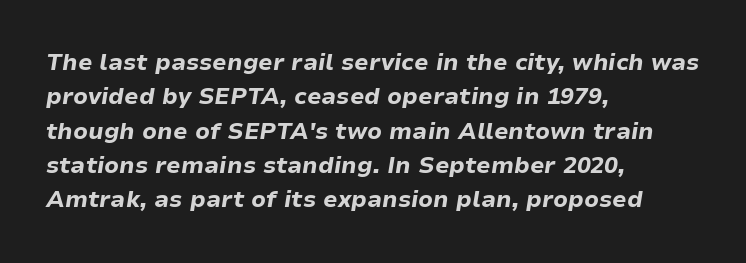
Q: Is the text bold? A: Yes.
Q: Is the text italic (slanted)? A: Yes, it leans right by about 9 degrees.
Q: Is the text underlined? A: No.
Q: How is the paragraph aligned? A: Left-aligned.
Q: Is the spacing between letters normal or unusually wide? A: Normal.
Q: Is the spacing between lines tight, normal or loose? A: Normal.
